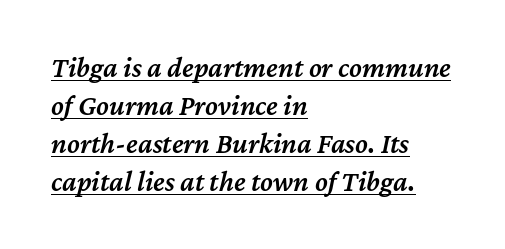
{"italic": "yes", "lean": "right", "slant_degrees": 12, "bold": "semi", "weight": "semibold", "width": "normal", "stroke_contrast": "medium", "x_height": "medium", "monospaced": "no", "underline": "yes", "align": "left", "line_spacing": "normal", "line_spacing_ratio": 1.31, "letter_spacing": "normal", "letter_spacing_em": 0.0, "glyph_px": 29}
